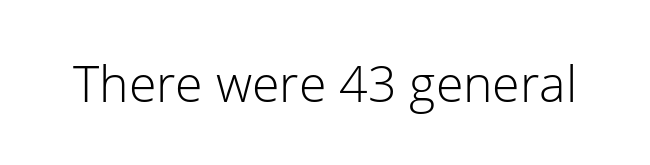
The image shows 50 px light sans-serif type, upright; set normal letter spacing, not underlined; low stroke contrast and a medium x-height.
